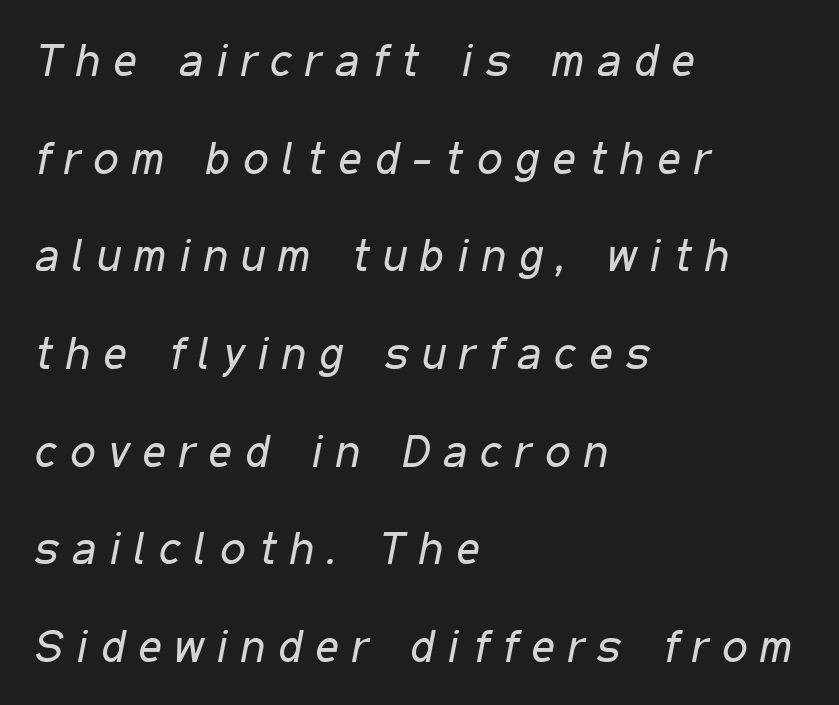
{"italic": "yes", "lean": "right", "slant_degrees": 11, "bold": "no", "weight": "regular", "width": "condensed", "stroke_contrast": "low", "x_height": "medium", "monospaced": "no", "underline": "no", "align": "left", "line_spacing": "loose", "line_spacing_ratio": 2.17, "letter_spacing": "wide", "letter_spacing_em": 0.3, "glyph_px": 45}
